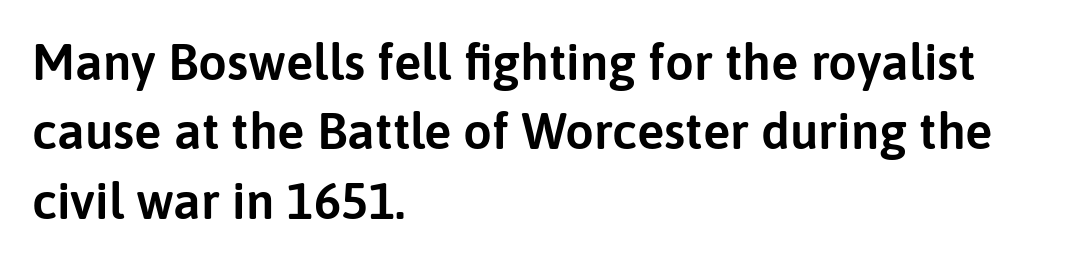
Q: Is the text italic (slanted)? A: No, it is upright.
Q: Is the typeface a serif or a sans-serif typeface? A: Sans-serif.
Q: Is the text underlined? A: No.
Q: How is the paragraph aligned? A: Left-aligned.
Q: Is the spacing between letters normal or unusually wide? A: Normal.
Q: Is the spacing between lines tight, normal or loose? A: Normal.
Q: Width (condensed, normal, or wide)? A: Normal.
Q: Stroke contrast? A: Low.
Q: x-height? A: Medium.
Q: Monospaced? A: No.
